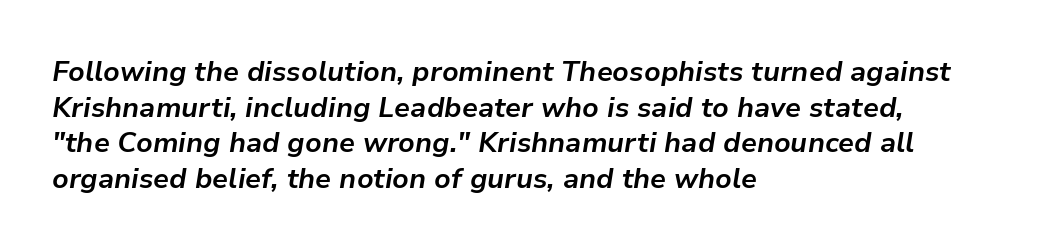
Q: Is the text bold? A: Yes.
Q: Is the text italic (slanted)? A: Yes, it leans right by about 9 degrees.
Q: Is the text underlined? A: No.
Q: How is the paragraph aligned? A: Left-aligned.
Q: Is the spacing between letters normal or unusually wide? A: Normal.
Q: Is the spacing between lines tight, normal or loose? A: Normal.
Q: Width (condensed, normal, or wide)? A: Normal.
Q: Stroke contrast? A: Low.
Q: x-height? A: Medium.
Q: Monospaced? A: No.
